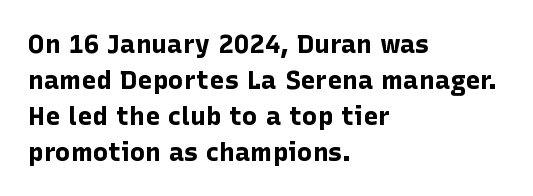
Weight: bold. Inter-character spacing is left at the font's built-in metrics. Check the space under the baseline: it is left empty. These lines sit exactly where default settings would place them. Compared with a centered layout, this one pins lines to the left instead.
